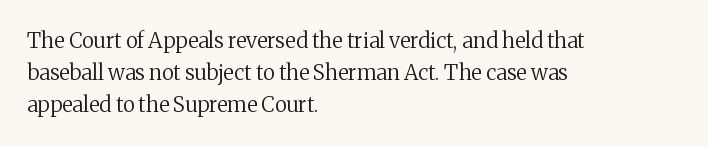
Q: Is the text bold? A: No.
Q: Is the text italic (slanted)? A: No, it is upright.
Q: Is the text underlined? A: No.
Q: How is the paragraph aligned? A: Left-aligned.
Q: Is the spacing between letters normal or unusually wide? A: Normal.
Q: Is the spacing between lines tight, normal or loose? A: Normal.
